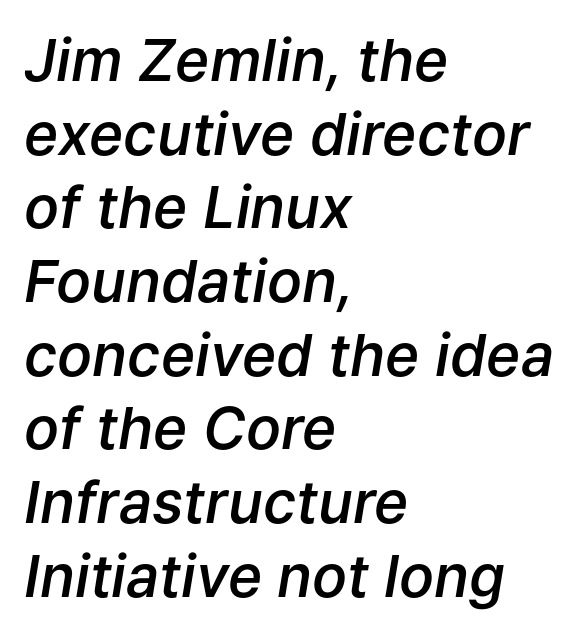
The image shows 58 px semibold type, italic (leaning right); set left-aligned, normal line spacing (1.27x), normal letter spacing, not underlined; low stroke contrast and a medium x-height.
